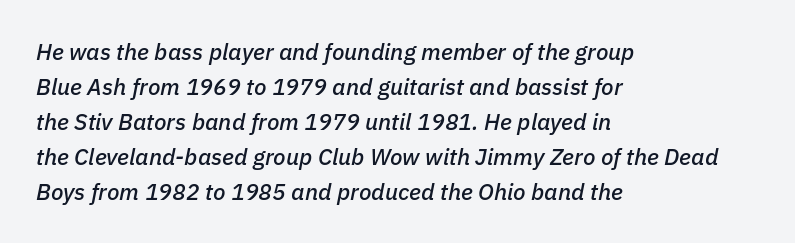
{"italic": "yes", "lean": "right", "slant_degrees": 11, "underline": "no", "align": "left", "line_spacing": "normal", "line_spacing_ratio": 1.52, "letter_spacing": "normal", "letter_spacing_em": 0.0, "glyph_px": 23}
